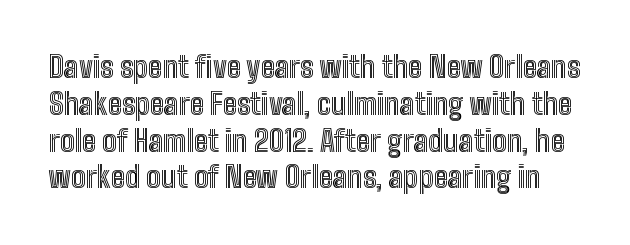
{"italic": "no", "width": "condensed", "x_height": "medium", "monospaced": "no", "underline": "no", "line_spacing": "normal", "line_spacing_ratio": 1.27, "letter_spacing": "normal", "letter_spacing_em": 0.0, "glyph_px": 29}
